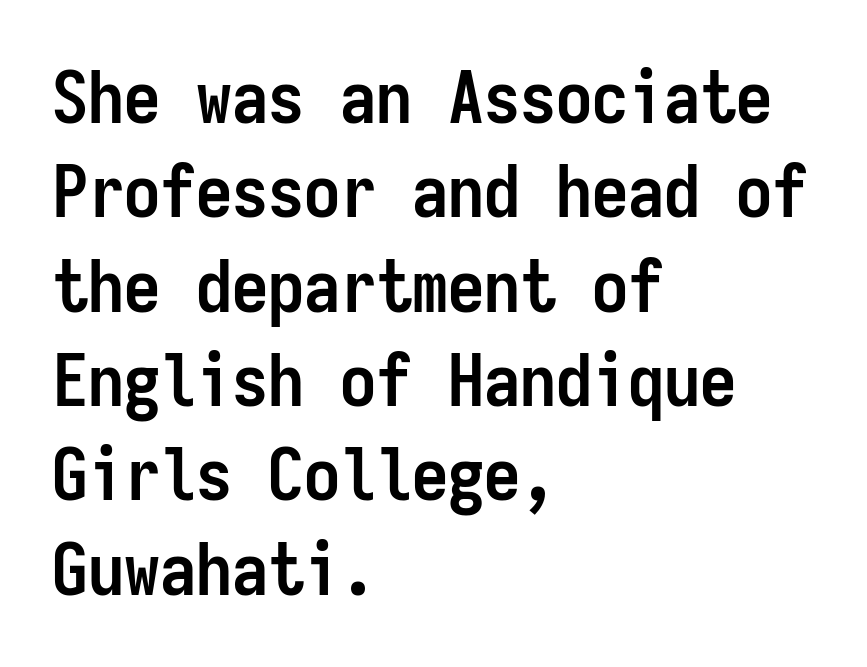
{"serif": "no", "italic": "no", "bold": "yes", "weight": "semibold", "width": "condensed", "stroke_contrast": "low", "x_height": "medium", "monospaced": "yes", "underline": "no", "align": "left", "line_spacing": "normal", "line_spacing_ratio": 1.31, "letter_spacing": "normal", "letter_spacing_em": 0.0, "glyph_px": 72}
